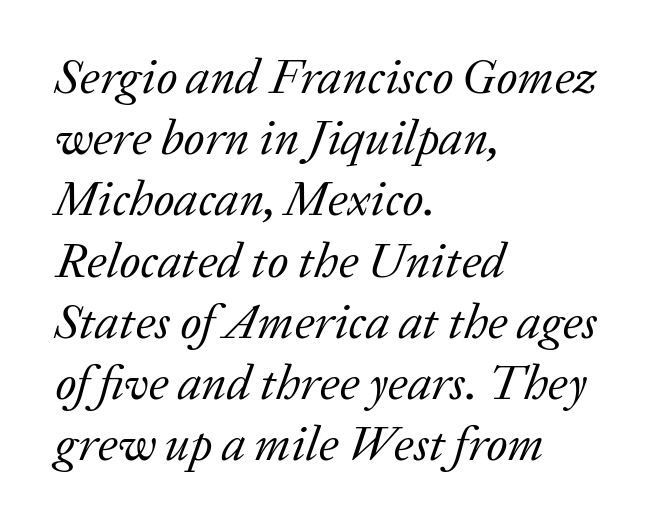
The typesetting does not lean heavy: it is not bold. Visually the block forms a straight wall on the left and a jagged coastline on the right. Character widths vary here, with narrow letters taking less room than wide ones. Interline gaps are of average width in this sample.
